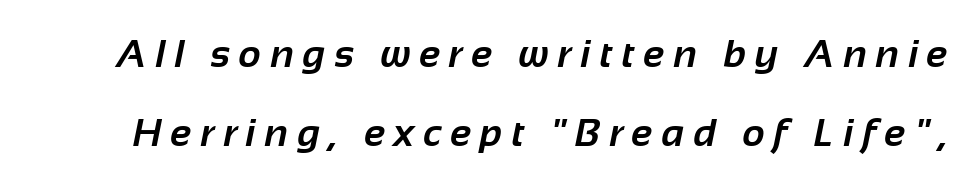
Q: Is the text bold? A: Yes.
Q: Is the typeface a serif or a sans-serif typeface? A: Sans-serif.
Q: Is the text underlined? A: No.
Q: Is the spacing between letters normal or unusually wide? A: Unusually wide.
Q: Is the spacing between lines tight, normal or loose? A: Loose.
Q: Width (condensed, normal, or wide)? A: Normal.
Q: Stroke contrast? A: Low.
Q: x-height? A: Medium.
Q: Monospaced? A: No.
